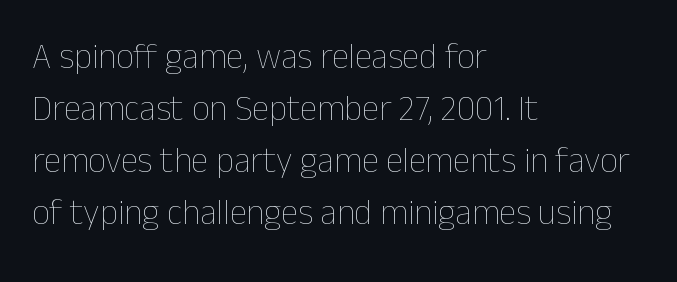
Q: Is the text bold? A: No.
Q: Is the text italic (slanted)? A: No, it is upright.
Q: Is the text underlined? A: No.
Q: How is the paragraph aligned? A: Left-aligned.
Q: Is the spacing between letters normal or unusually wide? A: Normal.
Q: Is the spacing between lines tight, normal or loose? A: Normal.
Q: Width (condensed, normal, or wide)? A: Normal.
Q: Stroke contrast? A: Low.
Q: x-height? A: Medium.
Q: Monospaced? A: No.
